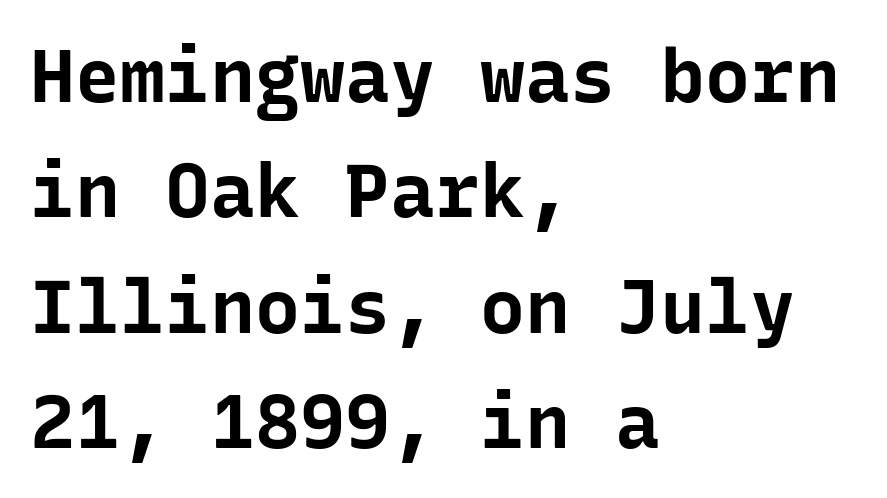
Q: Is the text bold? A: Yes.
Q: Is the text italic (slanted)? A: No, it is upright.
Q: Is the typeface a serif or a sans-serif typeface? A: Sans-serif.
Q: Is the text underlined? A: No.
Q: How is the paragraph aligned? A: Left-aligned.
Q: Is the spacing between letters normal or unusually wide? A: Normal.
Q: Is the spacing between lines tight, normal or loose? A: Normal.
Q: Width (condensed, normal, or wide)? A: Normal.
Q: Stroke contrast? A: Low.
Q: x-height? A: Medium.
Q: Monospaced? A: Yes.
